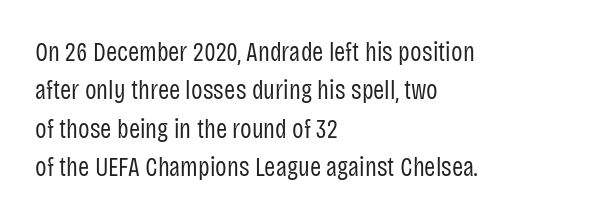
Q: Is the text bold? A: No.
Q: Is the text italic (slanted)? A: No, it is upright.
Q: Is the text underlined? A: No.
Q: How is the paragraph aligned? A: Left-aligned.
Q: Is the spacing between letters normal or unusually wide? A: Normal.
Q: Is the spacing between lines tight, normal or loose? A: Normal.
